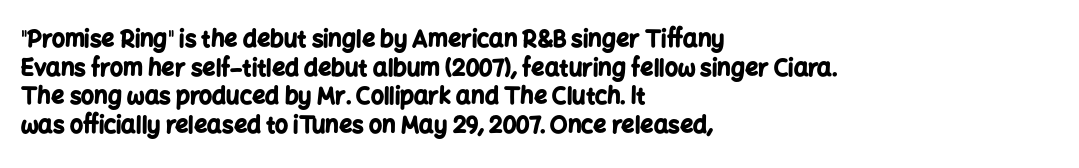
{"italic": "no", "bold": "yes", "underline": "no", "align": "left", "line_spacing": "normal", "line_spacing_ratio": 1.25, "letter_spacing": "normal", "letter_spacing_em": 0.0, "glyph_px": 23}
